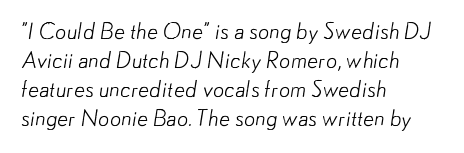
Rule under the text: the space is simply empty. There is no visible air inserted between adjacent glyphs. Summary of vertical rhythm: regular, with standard interline spacing. Bold? No — there's no thickening of the strokes. The typesetter chose a ragged-right arrangement here.
